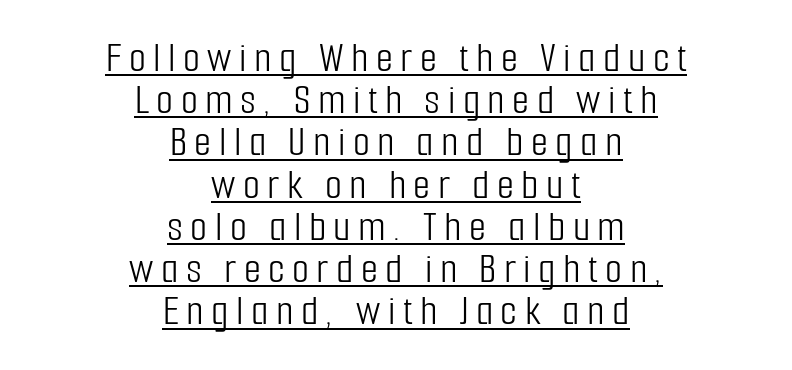
The image shows 44 px light, condensed sans-serif type, upright; set centered, tight line spacing (0.96x), underlined; low stroke contrast and a medium x-height.
